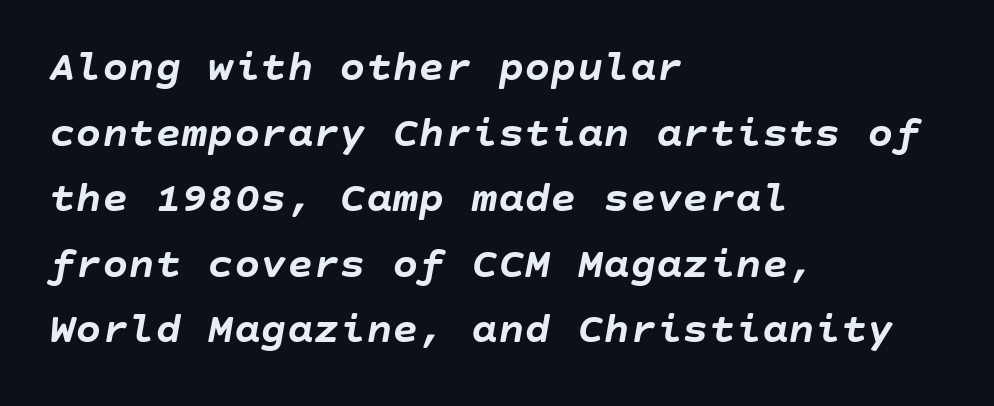
Compared with a centered layout, this one pins lines to the left instead. Caption: bold face, heavy strokes. Students, observe: this is what conventionally led text looks like. Honestly, there is no underline to notice here at all. The letters are slanted; this is an italic face. Words appear dense and cohesive because spacing is normal.
